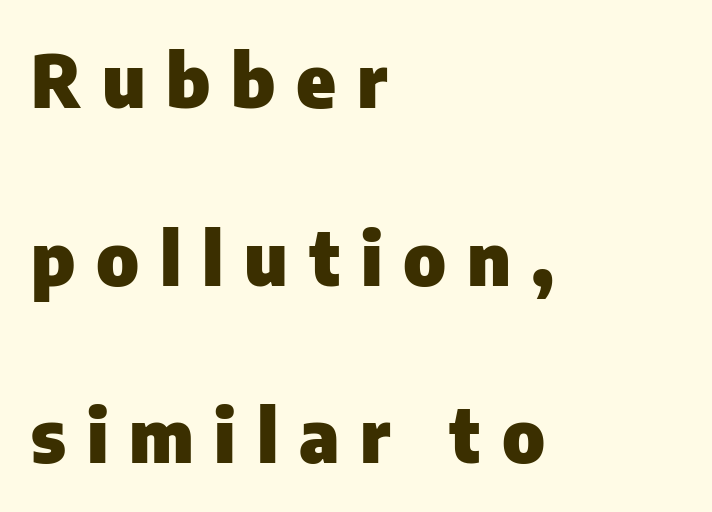
{"serif": "no", "italic": "no", "bold": "yes", "weight": "heavy", "width": "normal", "stroke_contrast": "low", "x_height": "medium", "monospaced": "no", "underline": "no", "align": "left", "line_spacing": "loose", "line_spacing_ratio": 2.4, "letter_spacing": "wide", "letter_spacing_em": 0.28, "glyph_px": 74}
